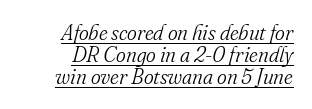
{"italic": "yes", "lean": "right", "slant_degrees": 16, "bold": "no", "underline": "yes", "align": "right", "line_spacing": "tight", "line_spacing_ratio": 1.04, "letter_spacing": "normal", "letter_spacing_em": 0.0, "glyph_px": 21}
